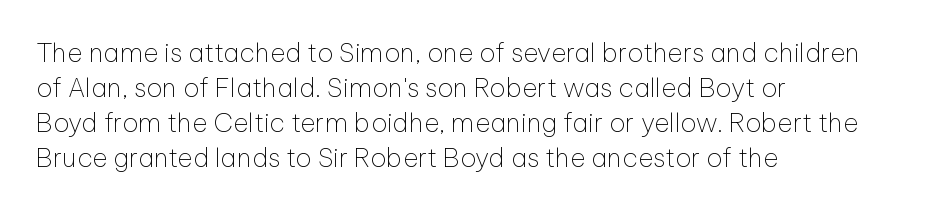
The image shows 26 px text type, upright; set left-aligned, normal line spacing (1.34x), normal letter spacing, not underlined.
